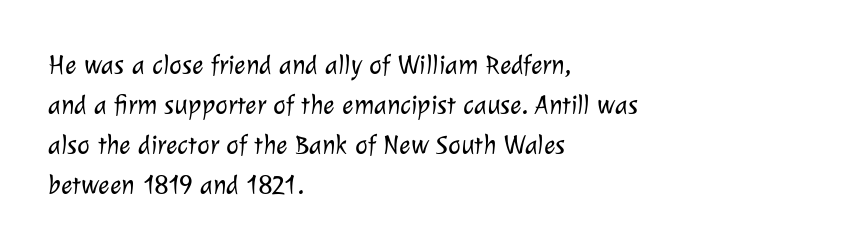
Q: Is the text bold? A: No.
Q: Is the text underlined? A: No.
Q: How is the paragraph aligned? A: Left-aligned.
Q: Is the spacing between letters normal or unusually wide? A: Normal.
Q: Is the spacing between lines tight, normal or loose? A: Normal.
